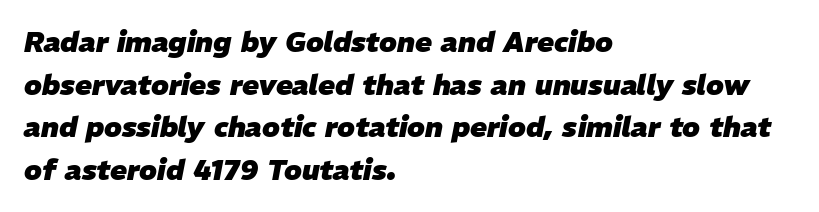
Q: Is the text bold? A: Yes.
Q: Is the text italic (slanted)? A: Yes, it leans right by about 11 degrees.
Q: Is the text underlined? A: No.
Q: How is the paragraph aligned? A: Left-aligned.
Q: Is the spacing between letters normal or unusually wide? A: Normal.
Q: Is the spacing between lines tight, normal or loose? A: Normal.
Q: Width (condensed, normal, or wide)? A: Normal.
Q: Stroke contrast? A: Low.
Q: x-height? A: Medium.
Q: Monospaced? A: No.
